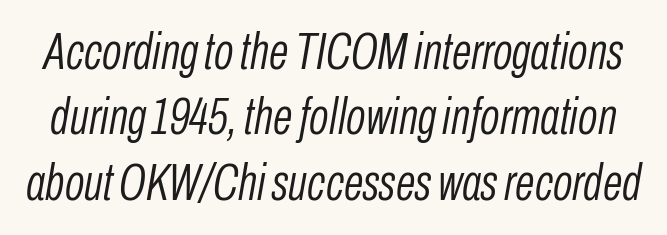
Q: Is the text bold? A: No.
Q: Is the text italic (slanted)? A: Yes, it leans right by about 10 degrees.
Q: Is the text underlined? A: No.
Q: Is the spacing between letters normal or unusually wide? A: Normal.
Q: Is the spacing between lines tight, normal or loose? A: Normal.
Q: Width (condensed, normal, or wide)? A: Condensed.
Q: Stroke contrast? A: Low.
Q: x-height? A: Medium.
Q: Monospaced? A: No.
